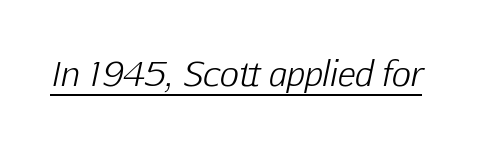
Q: Is the text bold? A: No.
Q: Is the text italic (slanted)? A: Yes, it leans right by about 12 degrees.
Q: Is the text underlined? A: Yes.
Q: Is the spacing between letters normal or unusually wide? A: Normal.
Q: Width (condensed, normal, or wide)? A: Normal.
Q: Stroke contrast? A: Low.
Q: x-height? A: Medium.
Q: Monospaced? A: No.
